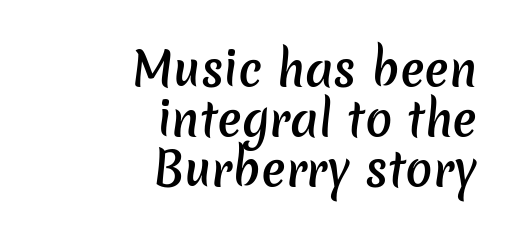
Q: Is the text bold? A: Semi-bold.
Q: Is the typeface a serif or a sans-serif typeface? A: Sans-serif.
Q: Is the text underlined? A: No.
Q: How is the paragraph aligned? A: Right-aligned.
Q: Is the spacing between letters normal or unusually wide? A: Normal.
Q: Is the spacing between lines tight, normal or loose? A: Tight.
Q: Width (condensed, normal, or wide)? A: Normal.
Q: Stroke contrast? A: Low.
Q: x-height? A: Medium.
Q: Monospaced? A: No.
